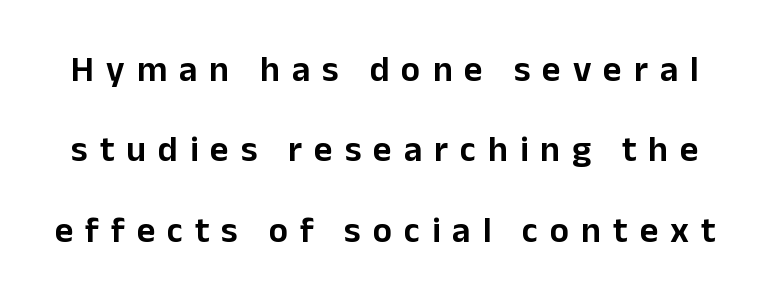
{"serif": "no", "italic": "no", "width": "normal", "stroke_contrast": "low", "x_height": "medium", "monospaced": "no", "underline": "no", "line_spacing": "loose", "line_spacing_ratio": 2.23, "letter_spacing": "wide", "letter_spacing_em": 0.33, "glyph_px": 36}
